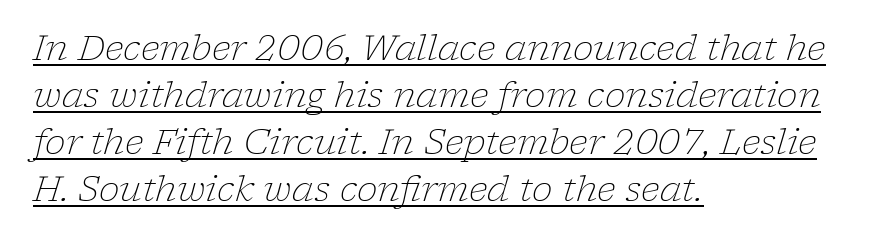
{"serif": "yes", "italic": "yes", "lean": "right", "slant_degrees": 17, "bold": "no", "weight": "light", "width": "normal", "stroke_contrast": "low", "x_height": "medium", "monospaced": "no", "underline": "yes", "align": "left", "line_spacing": "normal", "line_spacing_ratio": 1.34, "letter_spacing": "normal", "letter_spacing_em": 0.0, "glyph_px": 35}
